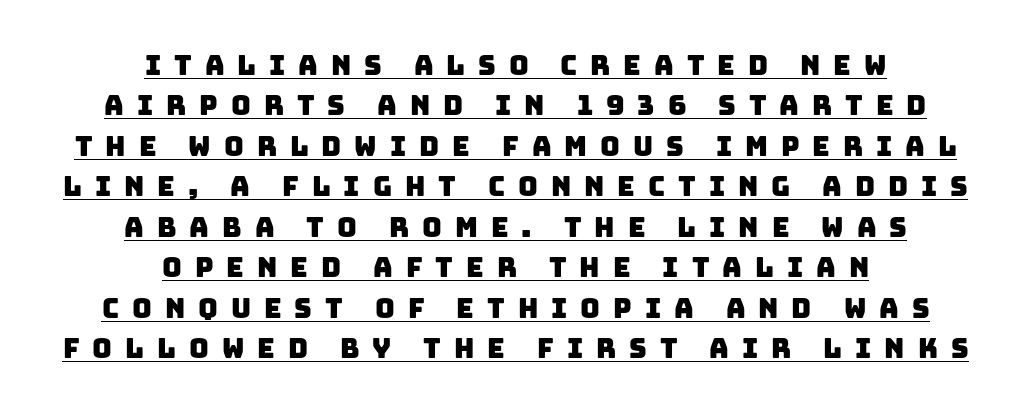
{"underline": "yes", "align": "center", "line_spacing": "normal", "line_spacing_ratio": 1.5, "letter_spacing": "wide", "letter_spacing_em": 0.48, "glyph_px": 27}
